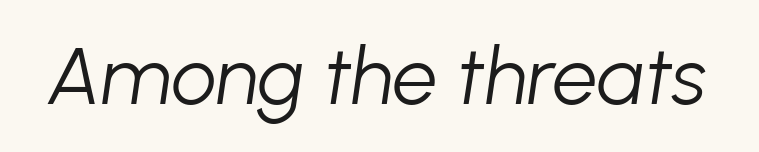
Q: Is the text bold? A: No.
Q: Is the text italic (slanted)? A: Yes, it leans right by about 8 degrees.
Q: Is the text underlined? A: No.
Q: Is the spacing between letters normal or unusually wide? A: Normal.
Q: Width (condensed, normal, or wide)? A: Normal.
Q: Stroke contrast? A: Low.
Q: x-height? A: Medium.
Q: Monospaced? A: No.
